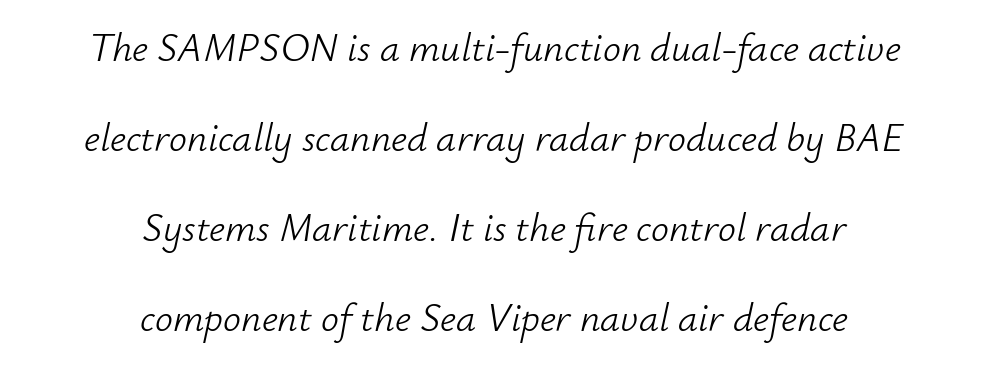
The image shows 40 px light type, italic (leaning right); set centered, loose line spacing (2.25x), normal letter spacing, not underlined; low stroke contrast and a small x-height.
